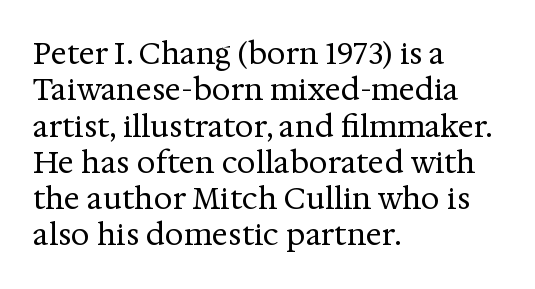
Short note: letters normally spaced. Just letters on the line, the space beneath them empty. The typesetting does not lean heavy: it is not bold. Short and long lines alike share a common starting point at left. Style check: upright. To sum up the face: it has serifs.
